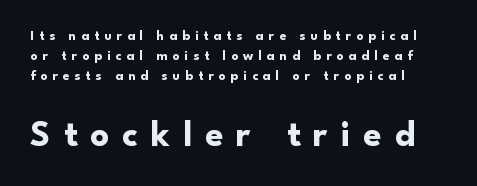
The image shows 37 px bold sans-serif type, upright; set left-aligned, normal line spacing (1.44x), unusually wide letter spacing (+0.35 em), not underlined; the second (bottom) block is 2.64x larger; low stroke contrast and a small x-height.
